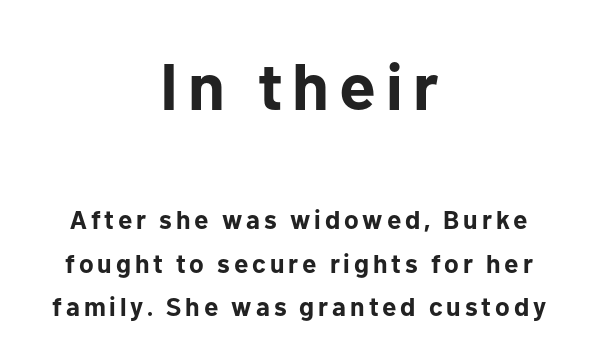
The image shows 66 px bold sans-serif type, upright; set centered, normal line spacing (1.66x), not underlined; the first (top) block is 2.54x larger; low stroke contrast and a medium x-height.
